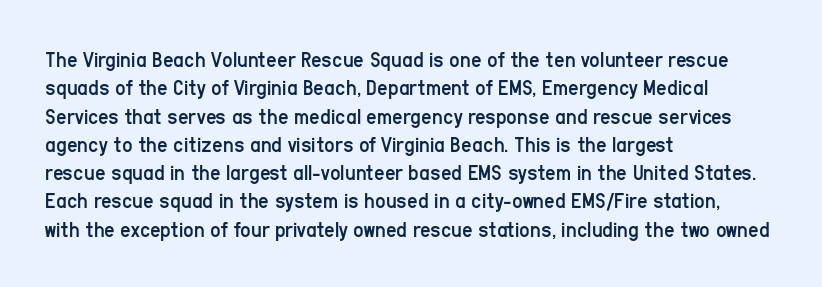
The image shows 23 px text type, upright; set left-aligned, line spacing 1.23x, normal letter spacing, not underlined.
